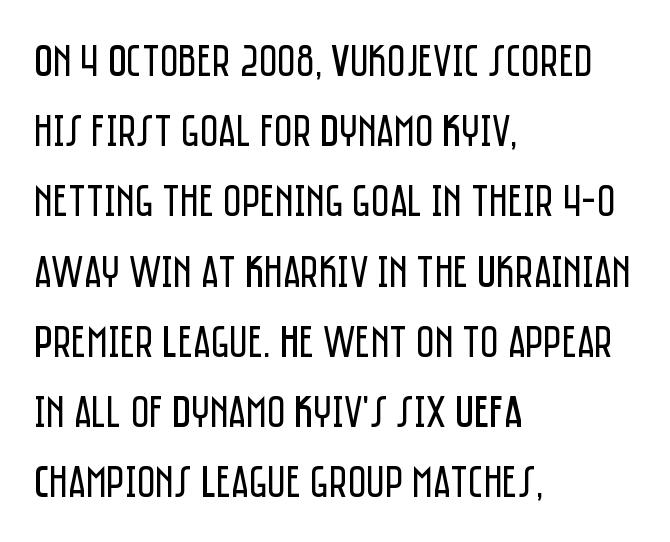
This rendering employs a face without finishing strokes, i.e., a sans-serif. Students, observe: this is what conventionally led text looks like. Check the space under the baseline: it is left empty. Nothing heavy about these letters — not bold at all. Varying glyph widths throughout — classic text-font behaviour.
